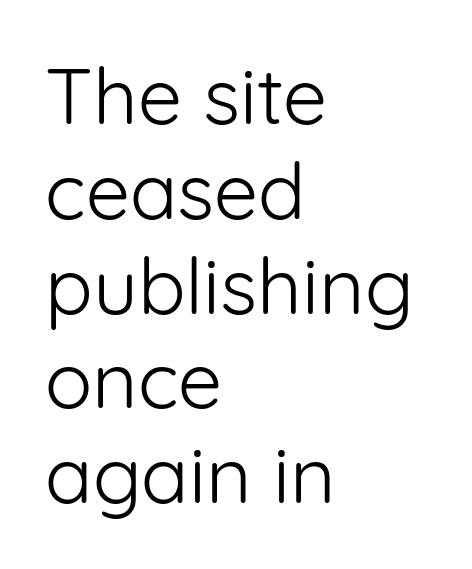
Note: no serifs on the glyphs. Characters remain perfectly vertical along every line. Observe the ordinary spacing: letters are neighbours, not strangers. These lines are rendered in a variable-pitch font. No word sits above an underline.
